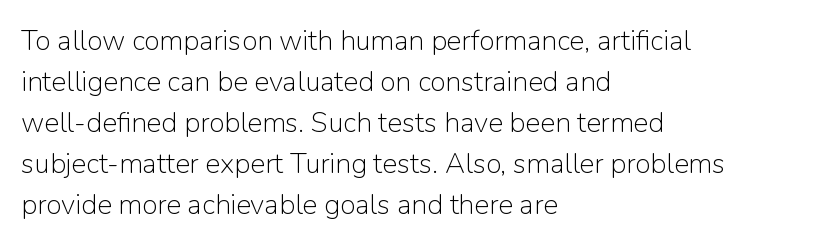
{"serif": "no", "italic": "no", "bold": "no", "weight": "light", "width": "normal", "stroke_contrast": "low", "x_height": "medium", "monospaced": "no", "underline": "no", "align": "left", "line_spacing": "normal", "line_spacing_ratio": 1.46, "letter_spacing": "normal", "letter_spacing_em": 0.0, "glyph_px": 28}
